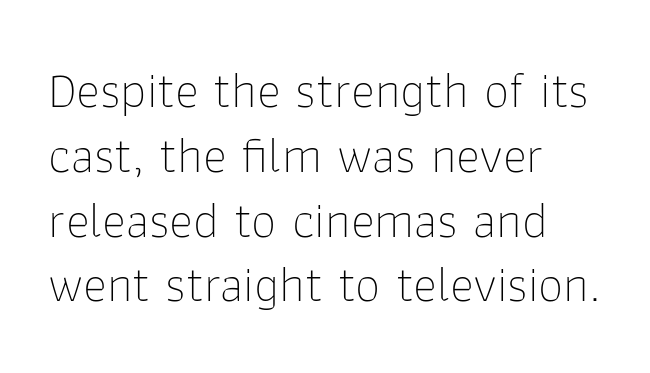
The image shows 51 px thin sans-serif type, upright; set left-aligned, normal line spacing (1.27x), normal letter spacing, not underlined; low stroke contrast and a medium x-height.
